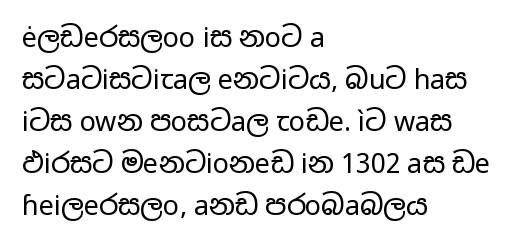
Q: Is the text bold? A: No.
Q: Is the text italic (slanted)? A: No, it is upright.
Q: Is the text underlined? A: No.
Q: How is the paragraph aligned? A: Left-aligned.
Q: Is the spacing between letters normal or unusually wide? A: Normal.
Q: Is the spacing between lines tight, normal or loose? A: Normal.
